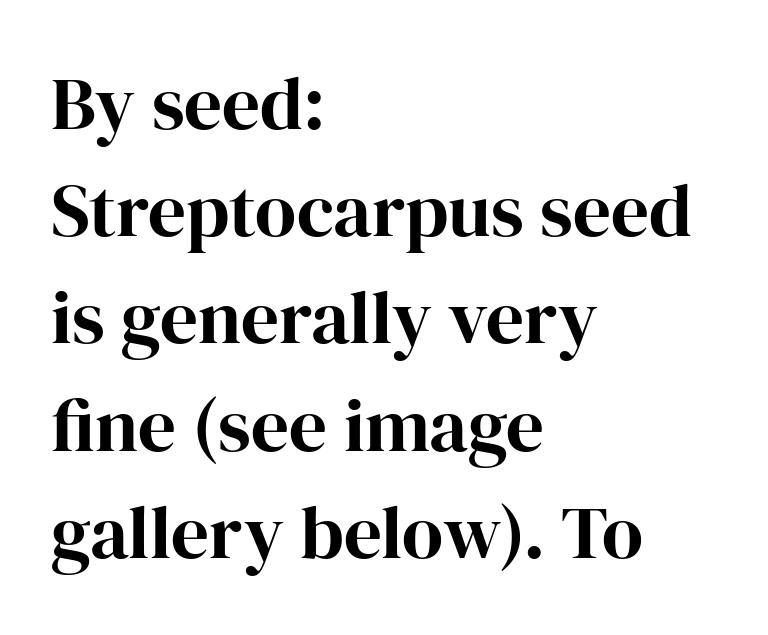
Q: Is the text bold? A: Yes.
Q: Is the text italic (slanted)? A: No, it is upright.
Q: Is the typeface a serif or a sans-serif typeface? A: Serif.
Q: Is the text underlined? A: No.
Q: How is the paragraph aligned? A: Left-aligned.
Q: Is the spacing between letters normal or unusually wide? A: Normal.
Q: Is the spacing between lines tight, normal or loose? A: Normal.
Q: Width (condensed, normal, or wide)? A: Normal.
Q: Stroke contrast? A: High.
Q: x-height? A: Medium.
Q: Monospaced? A: No.
